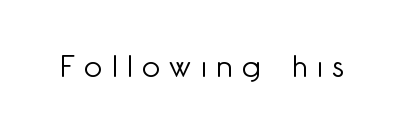
The image shows 31 px light sans-serif type, upright; set unusually wide letter spacing (+0.32 em), not underlined; low stroke contrast and a small x-height.
